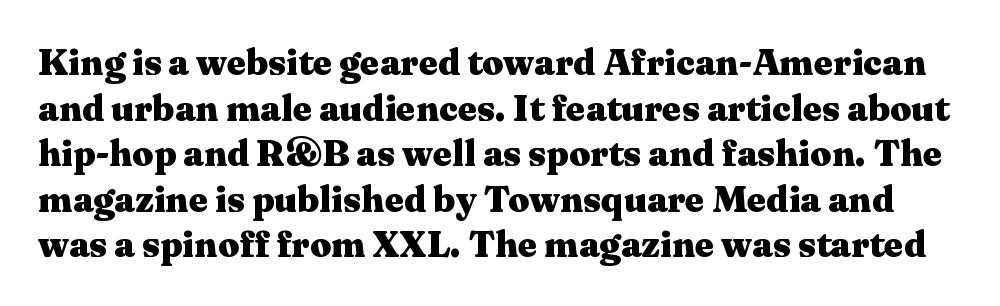
{"serif": "yes", "italic": "no", "bold": "yes", "weight": "heavy", "width": "wide", "stroke_contrast": "medium", "x_height": "medium", "monospaced": "no", "underline": "no", "line_spacing_ratio": 1.23, "letter_spacing": "normal", "letter_spacing_em": 0.0, "glyph_px": 37}
